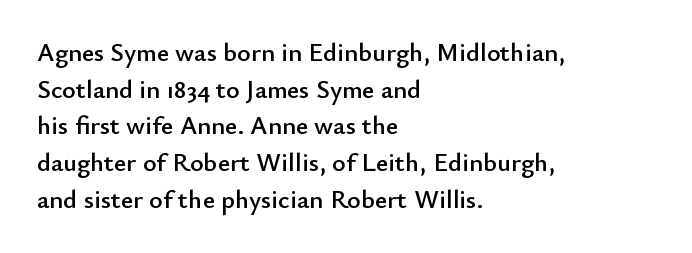
Q: Is the text italic (slanted)? A: No, it is upright.
Q: Is the text underlined? A: No.
Q: How is the paragraph aligned? A: Left-aligned.
Q: Is the spacing between letters normal or unusually wide? A: Normal.
Q: Is the spacing between lines tight, normal or loose? A: Normal.
